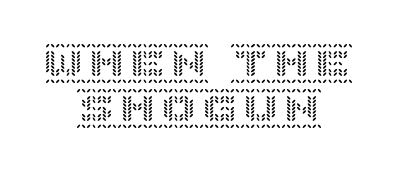
Underlining? Definitely not there. Nobody touched the tracking dial on this one. Ascenders rise straight up at ninety degrees. The line-height multiplier appears low, near solid setting.
